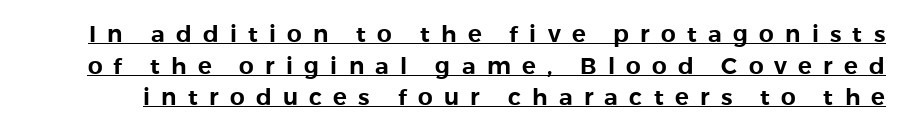
The image shows 23 px text type, upright; set normal line spacing (1.37x), unusually wide letter spacing (+0.49 em), underlined.
